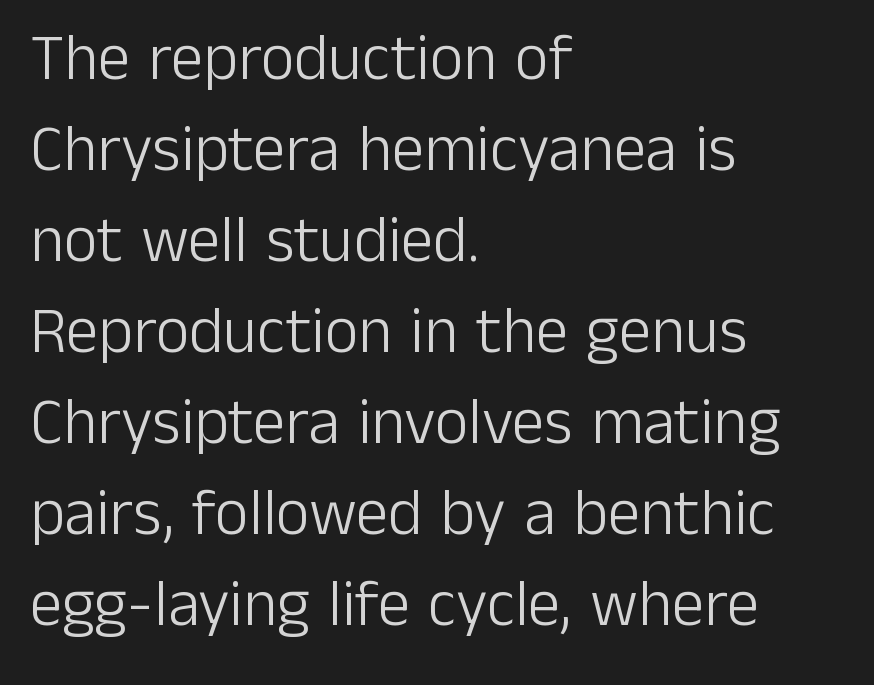
Type without underlining. Every stem runs plumb, perpendicular to the baseline. Nobody touched the tracking dial on this one. Classification — sans serif. Leading matches the norm, producing a regular column.
